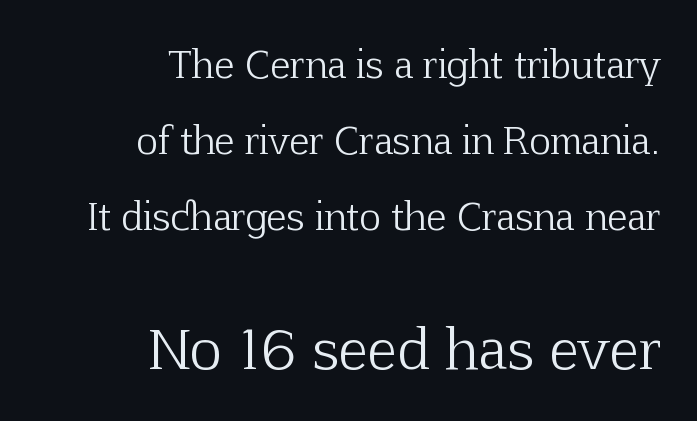
Is this a sans? No — the strokes have serifs. Glyph-to-glyph distance matches everyday printed text. A roman cut, with each character standing at attention. The font is comparable to plain body text, perhaps lighter.
